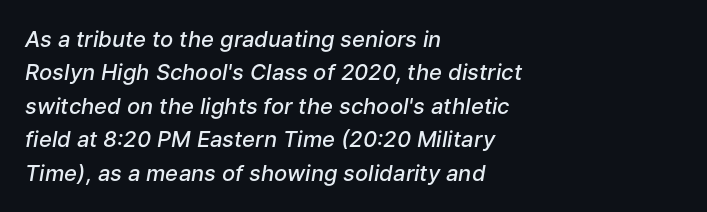
The image shows 22 px text type, italic (leaning right); set left-aligned, normal line spacing (1.52x), normal letter spacing, not underlined.
